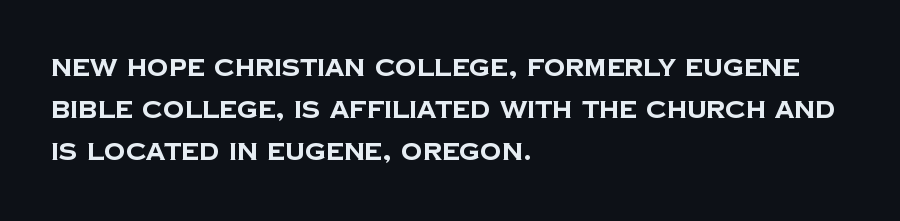
{"bold": "yes", "underline": "no", "align": "left", "line_spacing_ratio": 1.76, "letter_spacing": "normal", "letter_spacing_em": 0.0, "glyph_px": 24}
